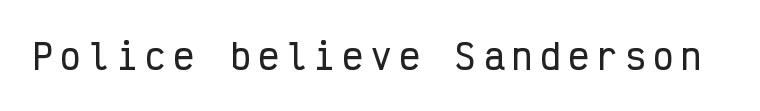
{"serif": "no", "italic": "no", "width": "condensed", "stroke_contrast": "low", "x_height": "medium", "monospaced": "yes", "underline": "no", "letter_spacing": "wide", "letter_spacing_em": 0.23, "glyph_px": 34}
